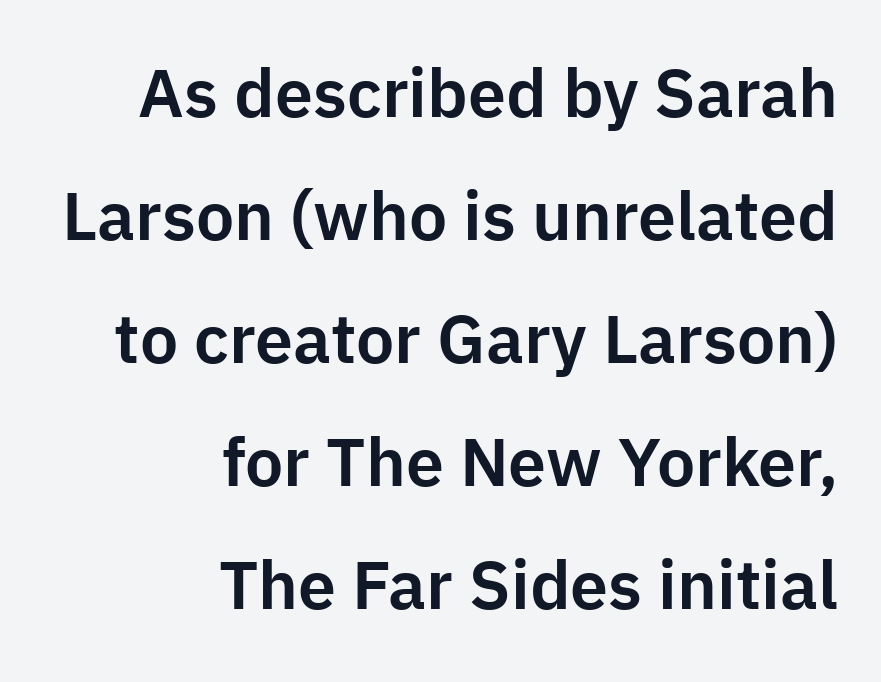
Q: Is the text italic (slanted)? A: No, it is upright.
Q: Is the typeface a serif or a sans-serif typeface? A: Sans-serif.
Q: Is the text underlined? A: No.
Q: How is the paragraph aligned? A: Right-aligned.
Q: Is the spacing between letters normal or unusually wide? A: Normal.
Q: Width (condensed, normal, or wide)? A: Normal.
Q: Stroke contrast? A: Low.
Q: x-height? A: Medium.
Q: Monospaced? A: No.
